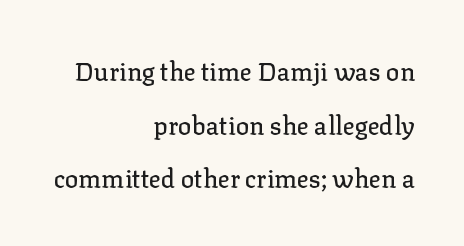
The words here are not underlined. Every character sits straight up, as roman type does. In terms of leading, this rendering errs on the spacious side. The letters sit at their default tracking, neither squeezed nor spread. The text block is weighted toward the right margin, trailing off unevenly leftward.
